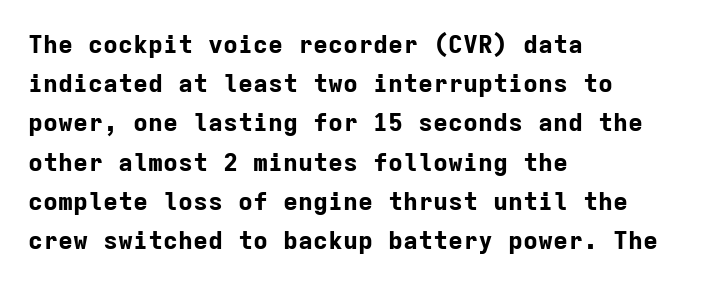
The image shows 25 px bold type, upright; set left-aligned, normal line spacing (1.57x), normal letter spacing, not underlined.
